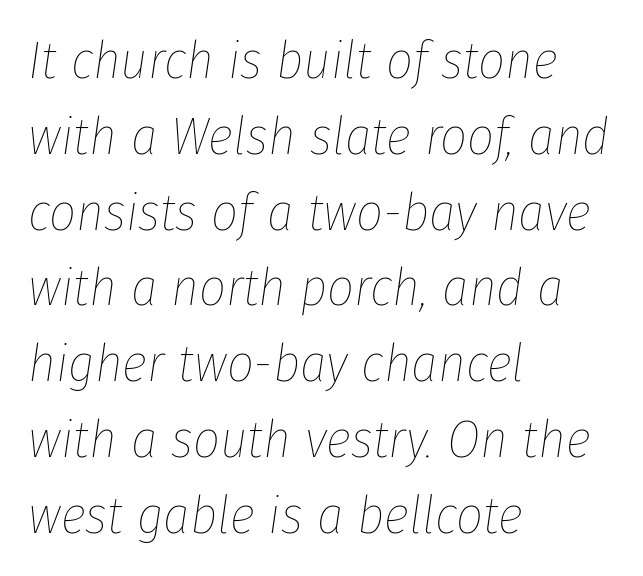
The image shows 53 px thin, condensed type, italic (leaning right); set left-aligned, normal line spacing (1.43x), normal letter spacing, not underlined; low stroke contrast and a medium x-height.
